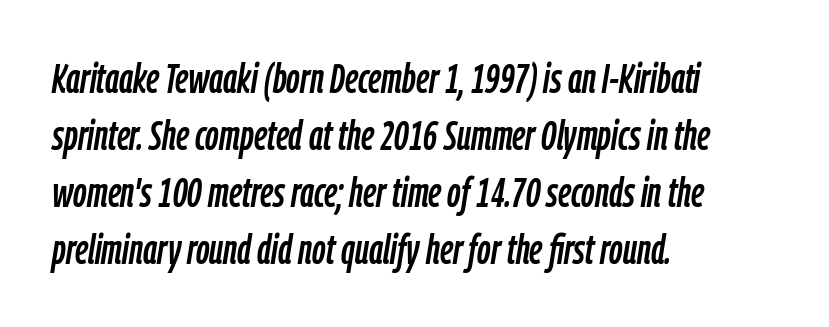
{"italic": "yes", "lean": "right", "slant_degrees": 9, "width": "condensed", "stroke_contrast": "low", "x_height": "medium", "monospaced": "no", "underline": "no", "align": "left", "line_spacing": "normal", "line_spacing_ratio": 1.36, "letter_spacing": "normal", "letter_spacing_em": 0.0, "glyph_px": 42}
